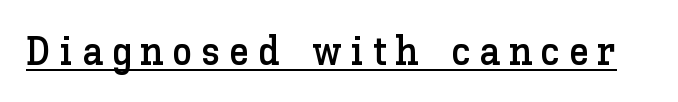
Q: Is the text italic (slanted)? A: No, it is upright.
Q: Is the text underlined? A: Yes.
Q: Is the spacing between letters normal or unusually wide? A: Unusually wide.
Q: Width (condensed, normal, or wide)? A: Normal.
Q: Stroke contrast? A: Low.
Q: x-height? A: Medium.
Q: Monospaced? A: No.
